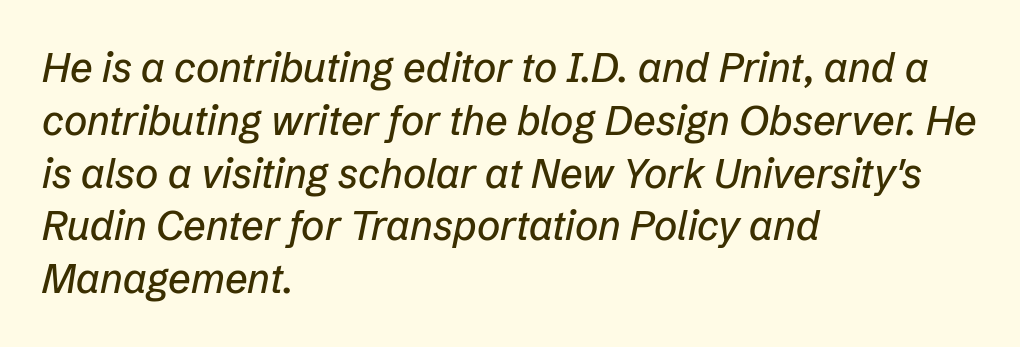
{"italic": "yes", "lean": "right", "slant_degrees": 12, "width": "normal", "stroke_contrast": "low", "x_height": "medium", "monospaced": "no", "underline": "no", "align": "left", "line_spacing": "normal", "line_spacing_ratio": 1.32, "letter_spacing": "normal", "letter_spacing_em": 0.0, "glyph_px": 40}
